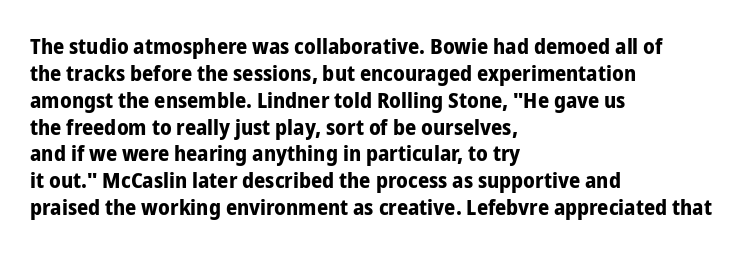
The image shows 22 px bold type, upright; set left-aligned, line spacing 1.22x, normal letter spacing, not underlined.
